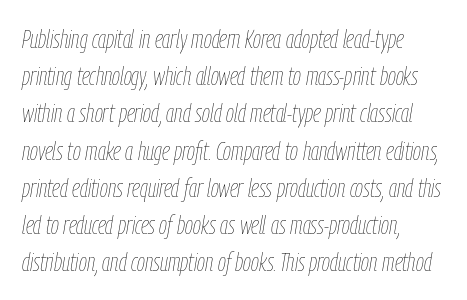
{"italic": "yes", "lean": "right", "slant_degrees": 9, "bold": "no", "underline": "no", "align": "left", "line_spacing": "normal", "line_spacing_ratio": 1.43, "letter_spacing": "normal", "letter_spacing_em": 0.0, "glyph_px": 26}
